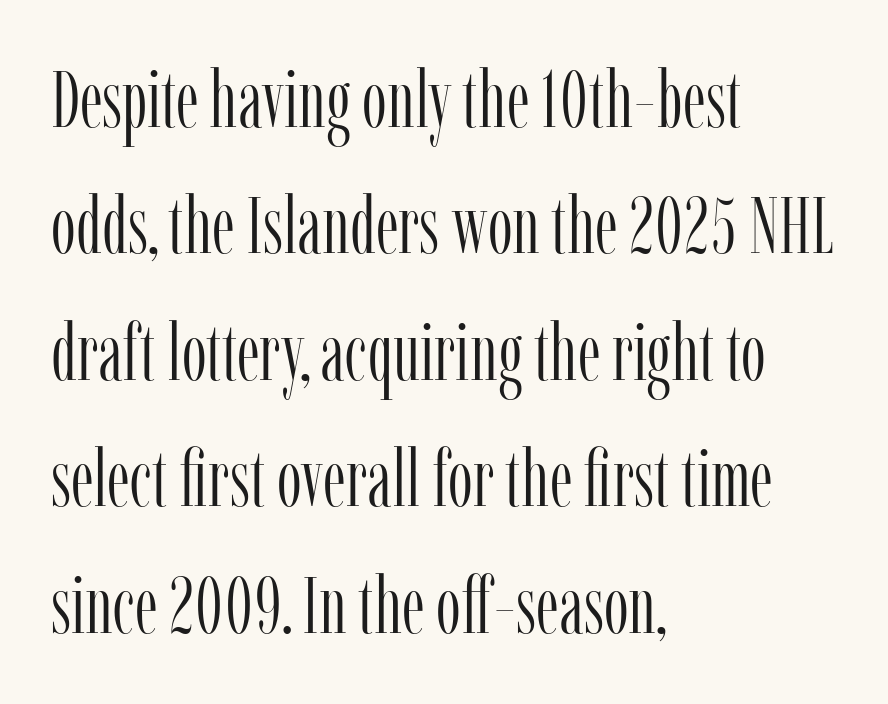
Q: Is the text bold? A: No.
Q: Is the text italic (slanted)? A: No, it is upright.
Q: Is the typeface a serif or a sans-serif typeface? A: Serif.
Q: Is the text underlined? A: No.
Q: How is the paragraph aligned? A: Left-aligned.
Q: Is the spacing between letters normal or unusually wide? A: Normal.
Q: Is the spacing between lines tight, normal or loose? A: Normal.
Q: Width (condensed, normal, or wide)? A: Condensed.
Q: Stroke contrast? A: Low.
Q: x-height? A: Medium.
Q: Monospaced? A: No.
